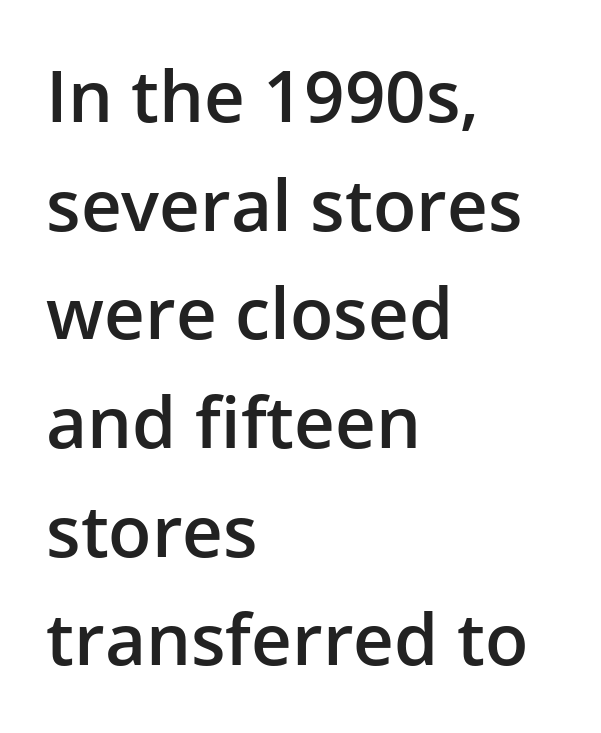
{"serif": "no", "italic": "no", "bold": "semi", "weight": "semibold", "width": "normal", "stroke_contrast": "low", "x_height": "medium", "monospaced": "no", "underline": "no", "align": "left", "line_spacing": "normal", "line_spacing_ratio": 1.53, "letter_spacing": "normal", "letter_spacing_em": 0.0, "glyph_px": 71}
